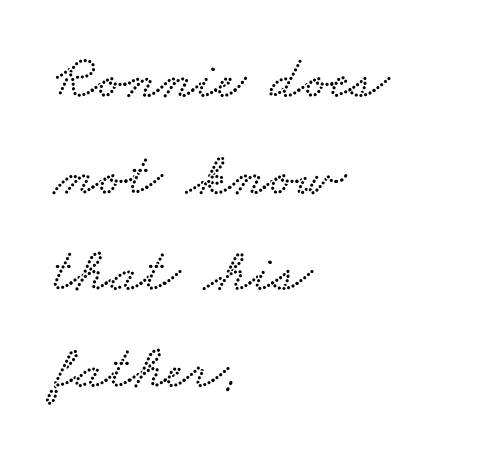
The image shows 62 px wide type; set left-aligned, normal line spacing (1.56x), normal letter spacing, not underlined; low stroke contrast and a small x-height.
